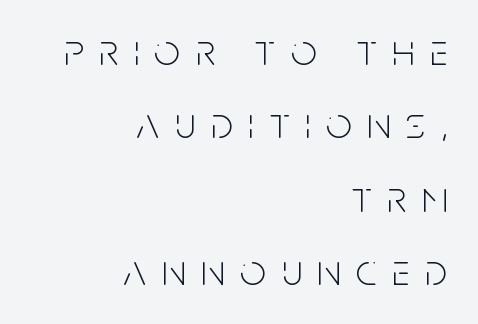
Vertically, the passage feels balanced, rows spaced as you'd expect. Spacing verdict: proportional, widths tailored to each character. Each line ends at the same right margin while the left side varies. Substantial extra tracking has been applied to these lines. Characters remain perfectly vertical along every line.
